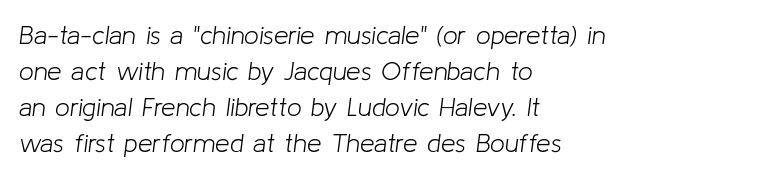
Q: Is the text bold? A: No.
Q: Is the text italic (slanted)? A: Yes, it leans right by about 8 degrees.
Q: Is the text underlined? A: No.
Q: How is the paragraph aligned? A: Left-aligned.
Q: Is the spacing between letters normal or unusually wide? A: Normal.
Q: Is the spacing between lines tight, normal or loose? A: Normal.
